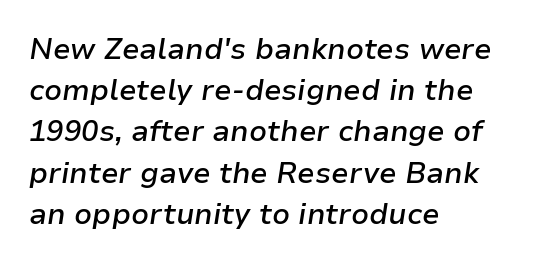
Q: Is the text bold? A: Semi-bold.
Q: Is the text italic (slanted)? A: Yes, it leans right by about 9 degrees.
Q: Is the text underlined? A: No.
Q: How is the paragraph aligned? A: Left-aligned.
Q: Is the spacing between letters normal or unusually wide? A: Normal.
Q: Is the spacing between lines tight, normal or loose? A: Normal.
Q: Width (condensed, normal, or wide)? A: Normal.
Q: Stroke contrast? A: Low.
Q: x-height? A: Medium.
Q: Monospaced? A: No.
